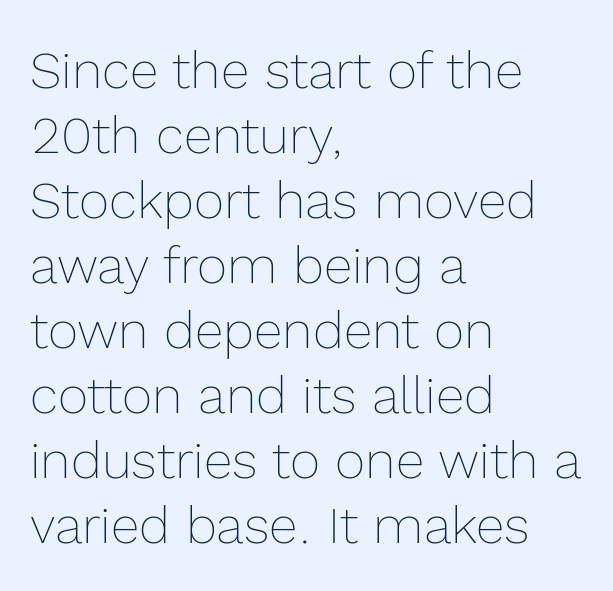
Q: Is the text bold? A: No.
Q: Is the text italic (slanted)? A: No, it is upright.
Q: Is the text underlined? A: No.
Q: How is the paragraph aligned? A: Left-aligned.
Q: Is the spacing between letters normal or unusually wide? A: Normal.
Q: Is the spacing between lines tight, normal or loose? A: Normal.
Q: Width (condensed, normal, or wide)? A: Normal.
Q: x-height? A: Medium.
Q: Monospaced? A: No.
